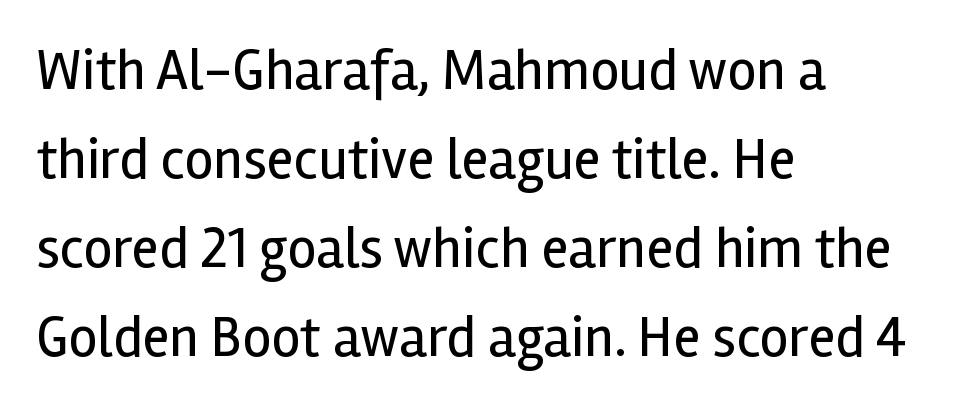
{"serif": "no", "italic": "no", "bold": "no", "weight": "regular", "width": "normal", "x_height": "medium", "monospaced": "no", "underline": "no", "align": "left", "line_spacing": "normal", "line_spacing_ratio": 1.56, "letter_spacing": "normal", "letter_spacing_em": 0.0, "glyph_px": 57}
